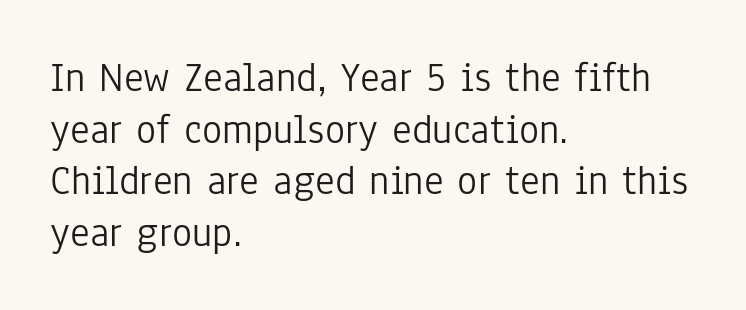
{"serif": "no", "italic": "no", "bold": "no", "weight": "light", "width": "condensed", "stroke_contrast": "low", "x_height": "medium", "monospaced": "no", "underline": "no", "align": "left", "line_spacing_ratio": 1.23, "letter_spacing": "normal", "letter_spacing_em": 0.0, "glyph_px": 42}
